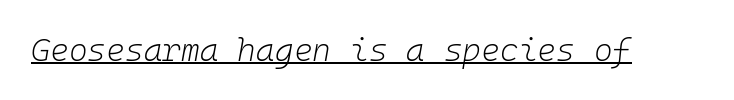
{"italic": "yes", "lean": "right", "slant_degrees": 10, "bold": "no", "weight": "light", "width": "normal", "stroke_contrast": "low", "x_height": "medium", "monospaced": "yes", "underline": "yes", "letter_spacing": "normal", "letter_spacing_em": 0.0, "glyph_px": 32}
